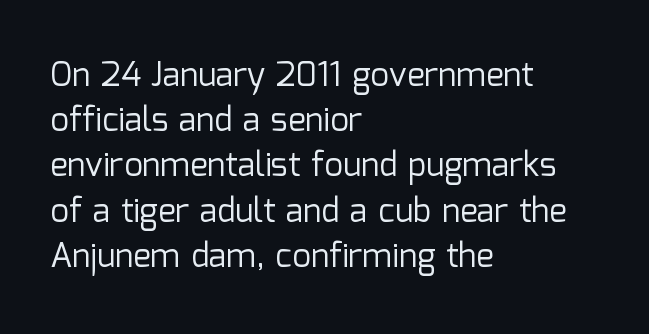
Varying glyph widths throughout — classic text-font behaviour. Underline: absent. The line texture is even and compact thanks to regular tracking. Does the type have serifs? No, each stem ends abruptly. What's the leading like? Ordinary, nothing unusual.
